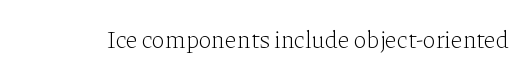
{"italic": "no", "bold": "no", "underline": "no", "letter_spacing": "normal", "letter_spacing_em": 0.0, "glyph_px": 25}
